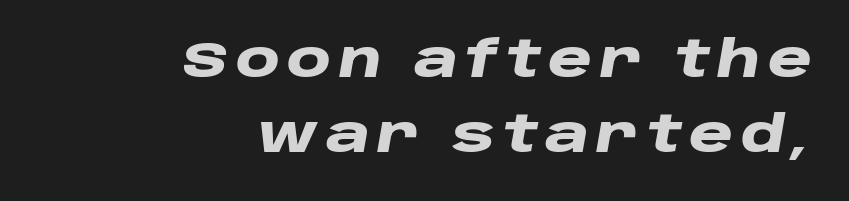
The image shows 50 px heavy, wide type, italic (leaning right); set right-aligned, normal line spacing (1.5x), not underlined; low stroke contrast and a large x-height.
